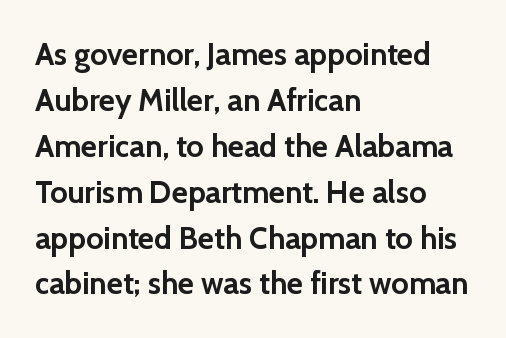
What weight is shown? A full bold with thick strokes. The letters advance in unequal steps, a hallmark of proportional type. The ragged edge is on the right, which tells us the setting is flush left. Look at the bottom of the vertical strokes: they stop flat, with no serifs. Notice how descenders clear the ascenders below comfortably — that's standard leading.
